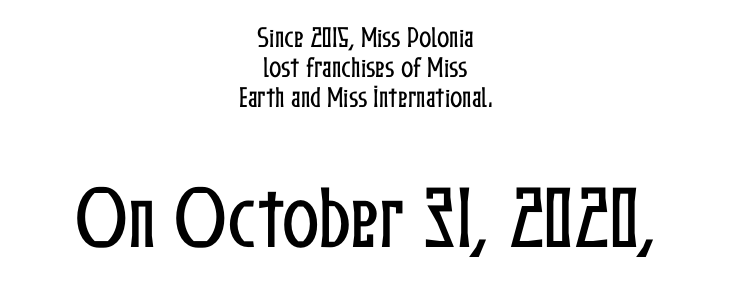
Q: Is the text italic (slanted)? A: No, it is upright.
Q: Is the text underlined? A: No.
Q: How is the paragraph aligned? A: Centered.
Q: Is the spacing between letters normal or unusually wide? A: Normal.
Q: Is the spacing between lines tight, normal or loose? A: Normal.
Q: Which block of text is set in a larger size, the first (top) or the second (bottom)? A: The second (bottom) one.
Q: Width (condensed, normal, or wide)? A: Condensed.
Q: Stroke contrast? A: Low.
Q: x-height? A: Medium.
Q: Monospaced? A: No.
